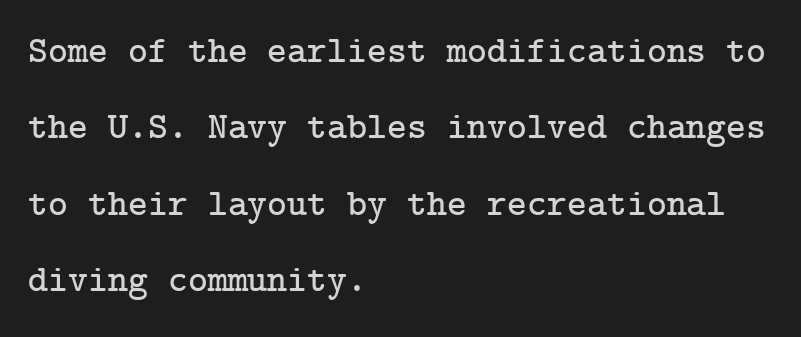
Q: Is the text italic (slanted)? A: No, it is upright.
Q: Is the typeface a serif or a sans-serif typeface? A: Serif.
Q: Is the text underlined? A: No.
Q: How is the paragraph aligned? A: Left-aligned.
Q: Is the spacing between letters normal or unusually wide? A: Normal.
Q: Is the spacing between lines tight, normal or loose? A: Loose.
Q: Width (condensed, normal, or wide)? A: Normal.
Q: Stroke contrast? A: Low.
Q: x-height? A: Medium.
